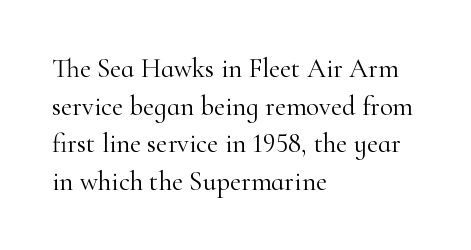
The image shows 27 px text type, upright; set left-aligned, normal line spacing (1.39x), normal letter spacing, not underlined.
